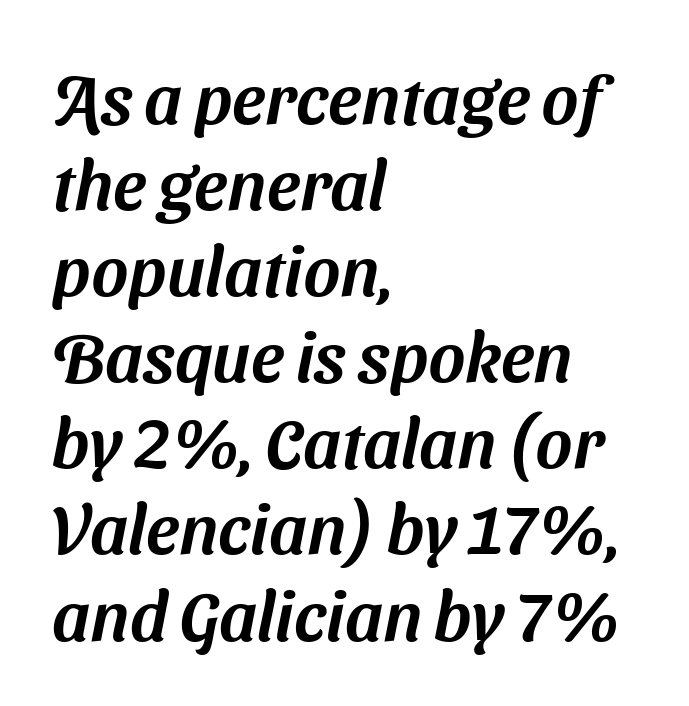
Examine the stroke ends and you'll find no serifs. In terms of letterspacing, this is plain default setting. A student would call this left alignment; a typographer would say flush left, rag right. Nobody drew a line under any word here. Think of a printed novel: that variable character pitch is what you see here.
